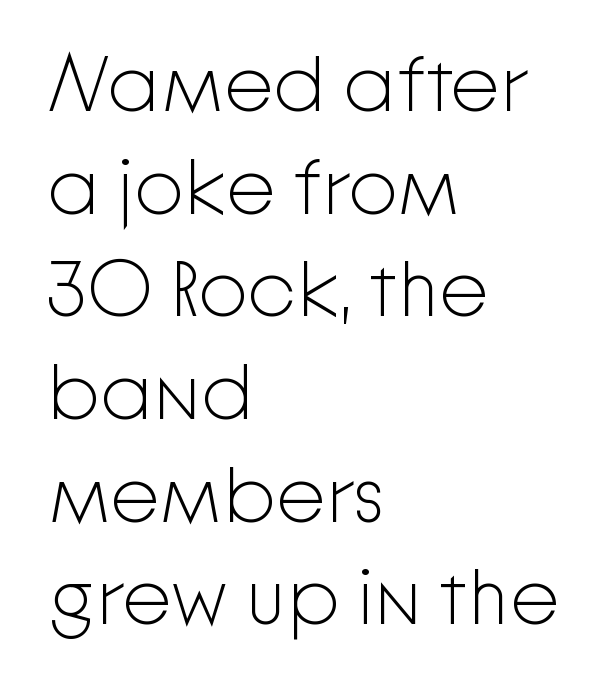
{"serif": "no", "italic": "no", "bold": "no", "weight": "light", "width": "normal", "stroke_contrast": "low", "x_height": "medium", "monospaced": "no", "underline": "no", "align": "left", "line_spacing": "normal", "line_spacing_ratio": 1.3, "letter_spacing": "normal", "letter_spacing_em": 0.0, "glyph_px": 79}
